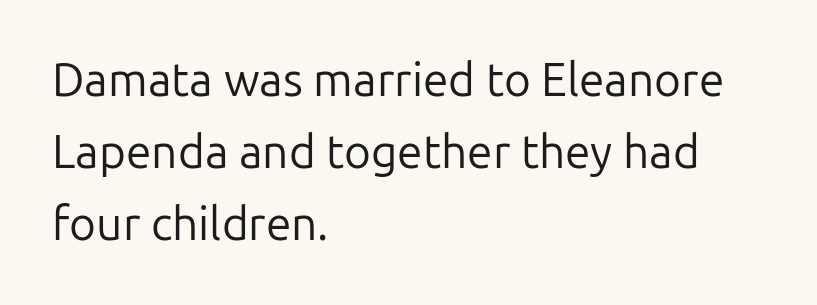
{"serif": "no", "italic": "no", "bold": "no", "weight": "regular", "width": "normal", "stroke_contrast": "low", "x_height": "medium", "monospaced": "no", "underline": "no", "align": "left", "line_spacing": "normal", "line_spacing_ratio": 1.57, "letter_spacing": "normal", "letter_spacing_em": 0.0, "glyph_px": 46}
